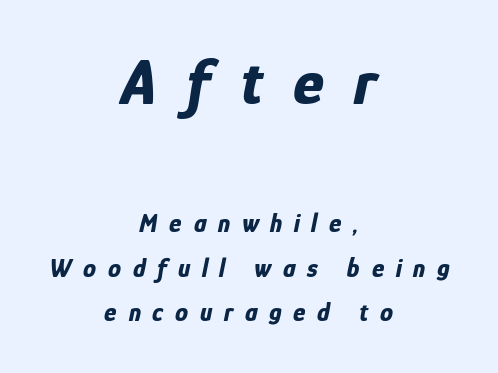
{"italic": "yes", "lean": "right", "slant_degrees": 12, "bold": "yes", "weight": "bold", "width": "condensed", "stroke_contrast": "low", "x_height": "medium", "monospaced": "no", "underline": "no", "align": "center", "line_spacing_ratio": 1.71, "letter_spacing": "wide", "letter_spacing_em": 0.45, "larger_block": "first", "size_ratio": 2.5, "glyph_px": 65}
